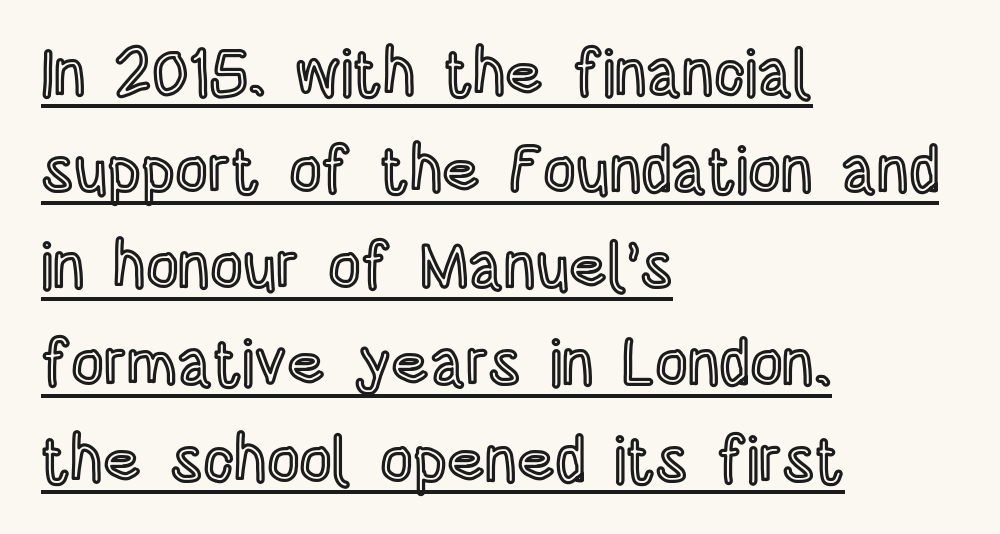
Q: Is the text italic (slanted)? A: No, it is upright.
Q: Is the text underlined? A: Yes.
Q: How is the paragraph aligned? A: Left-aligned.
Q: Is the spacing between letters normal or unusually wide? A: Normal.
Q: Is the spacing between lines tight, normal or loose? A: Normal.
Q: Width (condensed, normal, or wide)? A: Condensed.
Q: x-height? A: Large.
Q: Monospaced? A: No.
